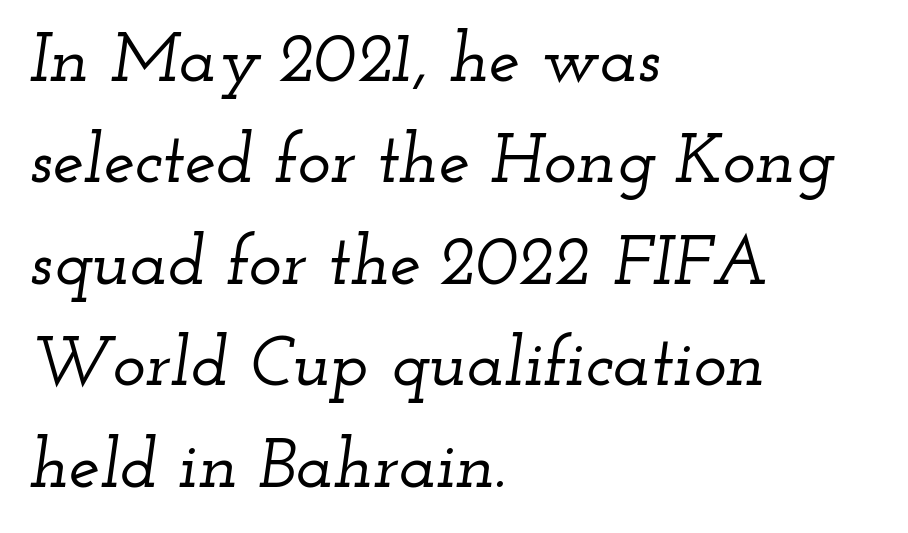
{"serif": "yes", "italic": "yes", "lean": "right", "slant_degrees": 12, "width": "wide", "stroke_contrast": "low", "x_height": "small", "monospaced": "no", "underline": "no", "align": "left", "line_spacing": "normal", "line_spacing_ratio": 1.45, "letter_spacing": "normal", "letter_spacing_em": 0.0, "glyph_px": 70}
